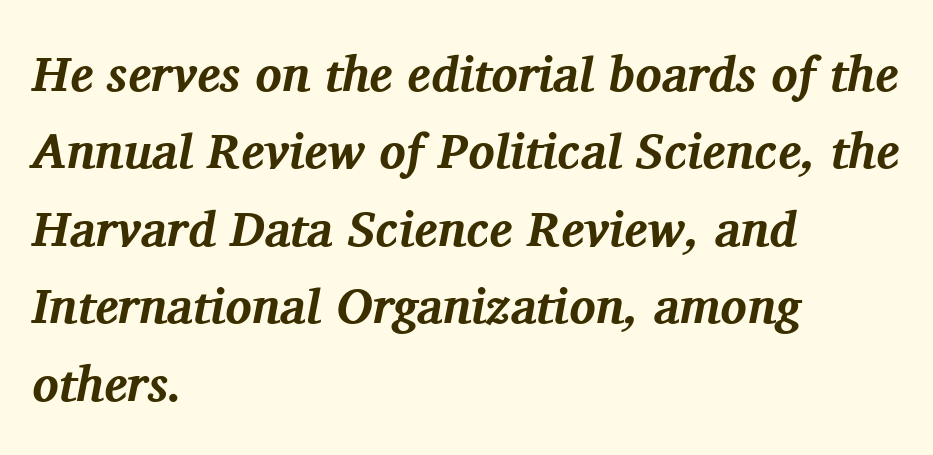
{"serif": "yes", "italic": "yes", "lean": "right", "slant_degrees": 11, "bold": "yes", "weight": "bold", "width": "normal", "stroke_contrast": "medium", "x_height": "medium", "monospaced": "no", "underline": "no", "align": "left", "line_spacing": "normal", "line_spacing_ratio": 1.58, "letter_spacing": "normal", "letter_spacing_em": 0.0, "glyph_px": 49}
